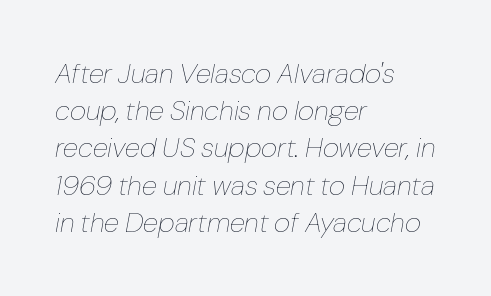
The image shows 28 px thin type, italic (leaning right); set left-aligned, normal line spacing (1.33x), normal letter spacing, not underlined; low stroke contrast and a medium x-height.
